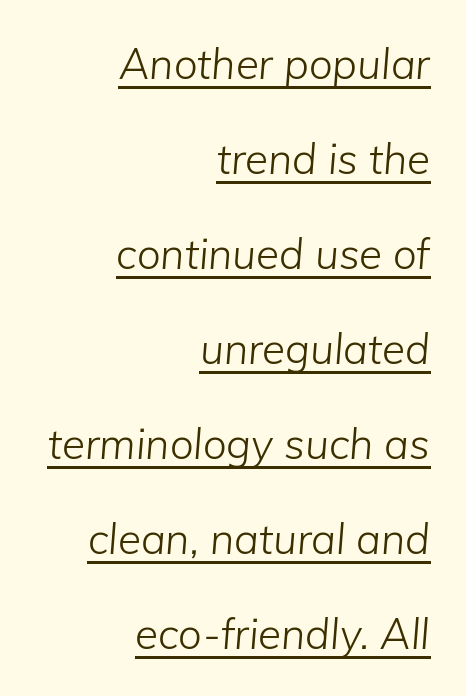
Q: Is the text bold? A: No.
Q: Is the text italic (slanted)? A: Yes, it leans right by about 5 degrees.
Q: Is the text underlined? A: Yes.
Q: How is the paragraph aligned? A: Right-aligned.
Q: Is the spacing between letters normal or unusually wide? A: Normal.
Q: Is the spacing between lines tight, normal or loose? A: Loose.
Q: Width (condensed, normal, or wide)? A: Normal.
Q: Stroke contrast? A: Low.
Q: x-height? A: Medium.
Q: Monospaced? A: No.
